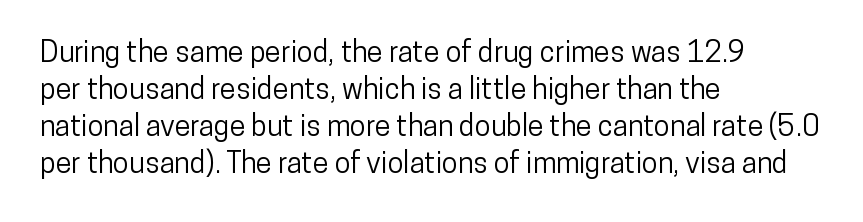
The image shows 29 px condensed sans-serif type, upright; set left-aligned, normal line spacing (1.28x), normal letter spacing, not underlined; low stroke contrast and a medium x-height.
